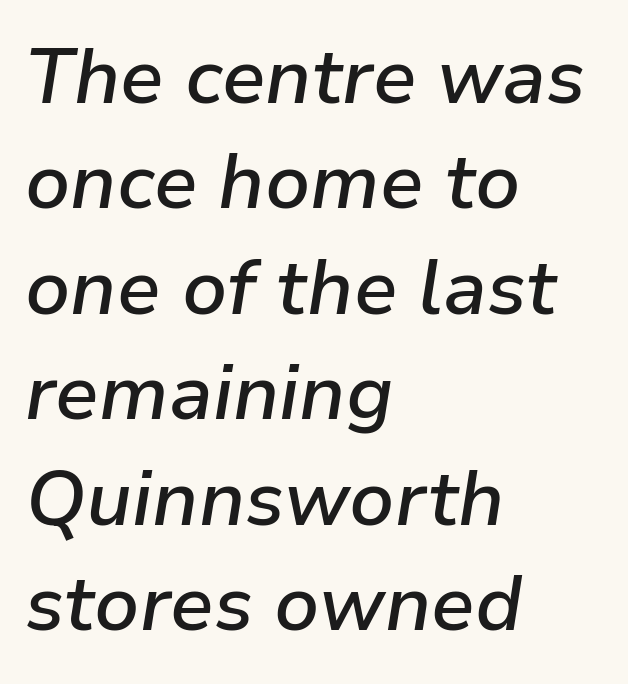
{"italic": "yes", "lean": "right", "slant_degrees": 9, "bold": "semi", "weight": "semibold", "width": "normal", "stroke_contrast": "low", "x_height": "medium", "monospaced": "no", "underline": "no", "align": "left", "line_spacing": "normal", "line_spacing_ratio": 1.37, "letter_spacing": "normal", "letter_spacing_em": 0.0, "glyph_px": 77}
